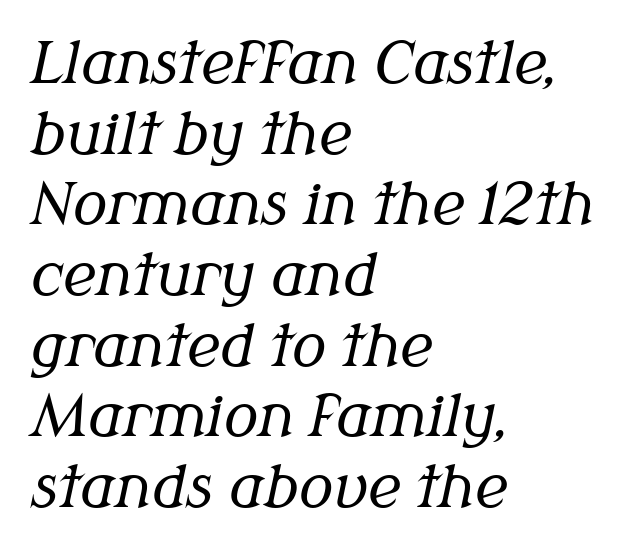
Q: Is the text bold? A: No.
Q: Is the text italic (slanted)? A: Yes, it leans right by about 12 degrees.
Q: Is the typeface a serif or a sans-serif typeface? A: Serif.
Q: Is the text underlined? A: No.
Q: How is the paragraph aligned? A: Left-aligned.
Q: Is the spacing between letters normal or unusually wide? A: Normal.
Q: Width (condensed, normal, or wide)? A: Normal.
Q: Stroke contrast? A: Medium.
Q: x-height? A: Medium.
Q: Monospaced? A: No.
